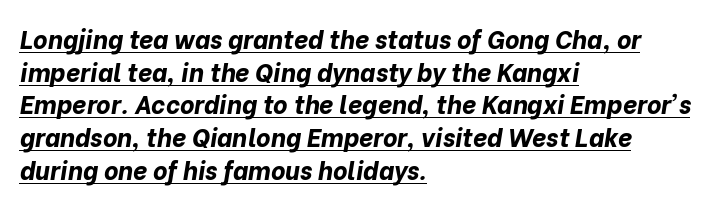
The image shows 25 px bold type, italic (leaning right); set left-aligned, normal line spacing (1.31x), normal letter spacing, underlined.
